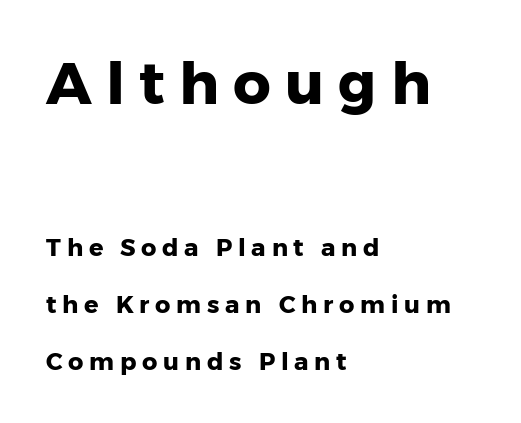
Inter-character spacing is expanded well beyond the font's built-in metrics. Size hierarchy here favors the leading block over the trailing one. Has an underline been added? It has not. Look at the bottom of the vertical strokes: they stop flat, with no serifs. Students, observe: this is what heavily led, spacious text looks like.
